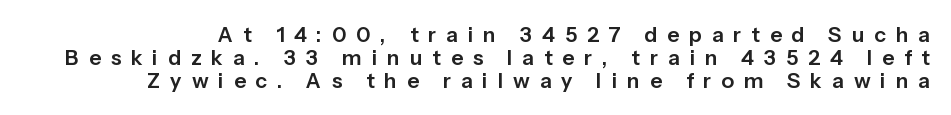
The image shows 21 px text type, upright; set tight line spacing (1.09x), unusually wide letter spacing (+0.47 em), not underlined.
